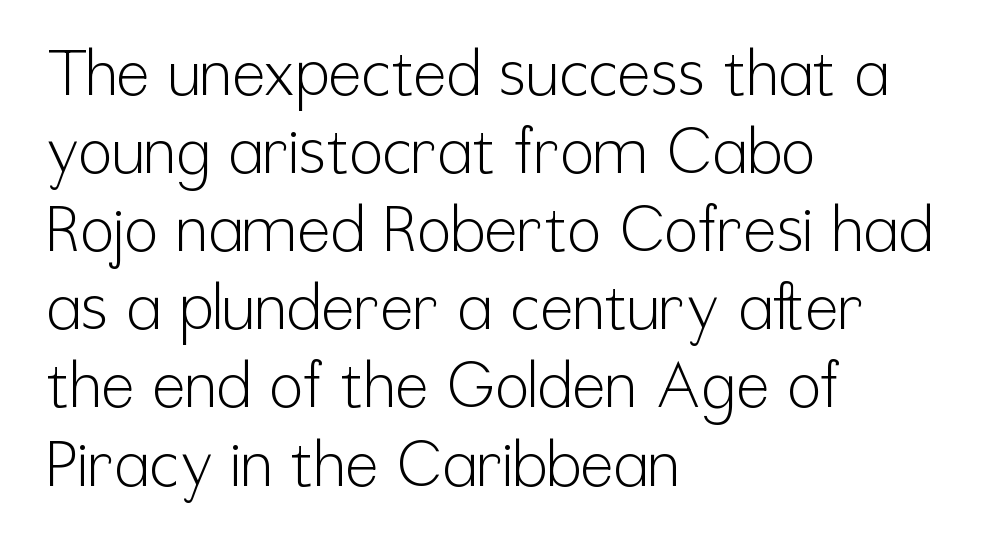
The image shows 63 px light, condensed sans-serif type, upright; set left-aligned, line spacing 1.24x, normal letter spacing, not underlined; low stroke contrast and a medium x-height.
